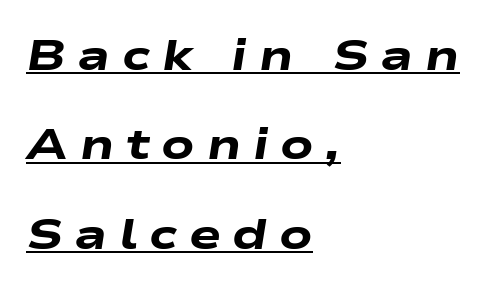
{"italic": "yes", "lean": "right", "slant_degrees": 9, "bold": "yes", "weight": "heavy", "width": "wide", "stroke_contrast": "low", "x_height": "medium", "monospaced": "no", "underline": "yes", "align": "left", "line_spacing": "loose", "line_spacing_ratio": 2.08, "letter_spacing": "wide", "letter_spacing_em": 0.27, "glyph_px": 43}
